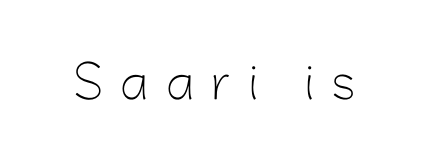
The image shows 44 px light sans-serif type, upright; set unusually wide letter spacing (+0.41 em), not underlined; low stroke contrast and a medium x-height.
